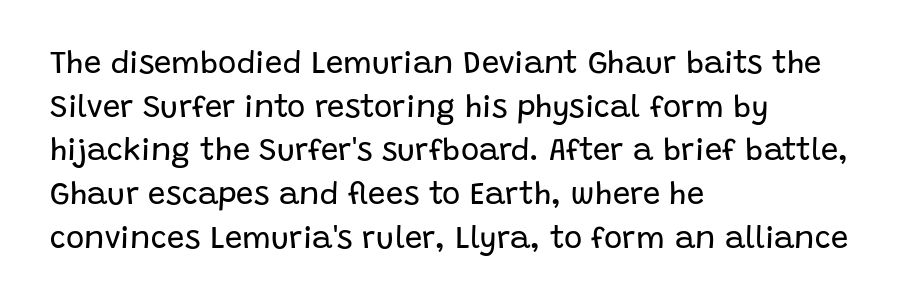
{"serif": "no", "italic": "no", "bold": "no", "weight": "regular", "width": "normal", "stroke_contrast": "low", "x_height": "large", "monospaced": "no", "underline": "no", "align": "left", "line_spacing": "normal", "line_spacing_ratio": 1.41, "letter_spacing": "normal", "letter_spacing_em": 0.0, "glyph_px": 31}
